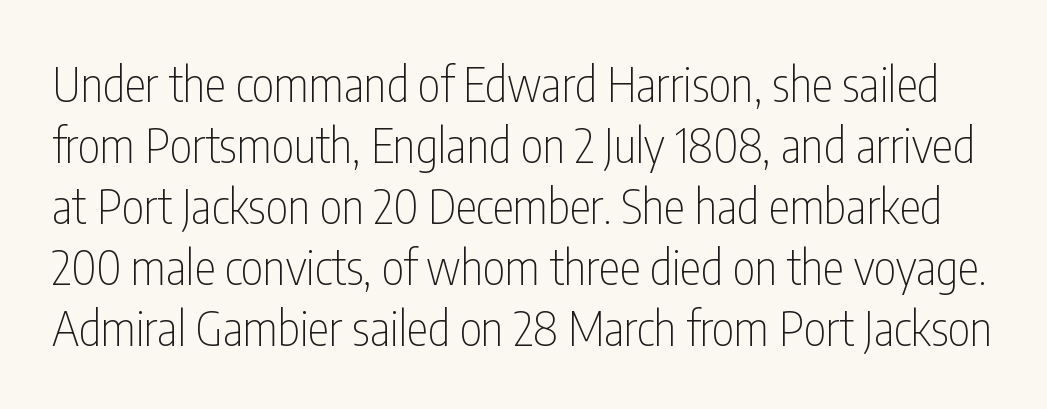
The image shows 48 px thin, condensed sans-serif type, upright; set normal line spacing (1.27x), normal letter spacing, not underlined; low stroke contrast and a medium x-height.
